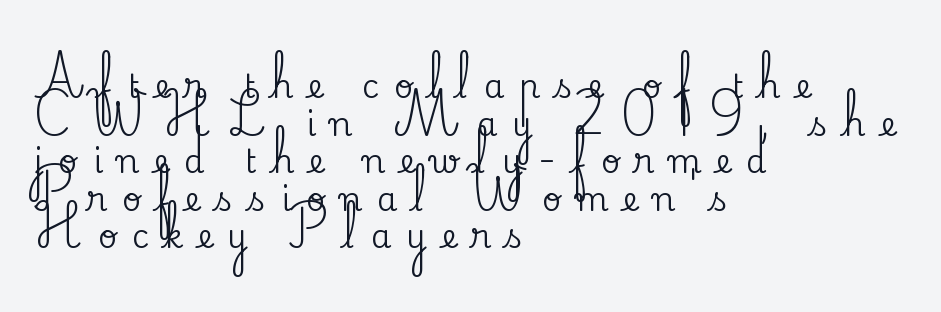
Q: Is the text italic (slanted)? A: No, it is upright.
Q: Is the typeface a serif or a sans-serif typeface? A: Serif.
Q: Is the text underlined? A: No.
Q: How is the paragraph aligned? A: Left-aligned.
Q: Is the spacing between letters normal or unusually wide? A: Unusually wide.
Q: Is the spacing between lines tight, normal or loose? A: Tight.
Q: Width (condensed, normal, or wide)? A: Normal.
Q: Stroke contrast? A: Medium.
Q: x-height? A: Small.
Q: Monospaced? A: No.
